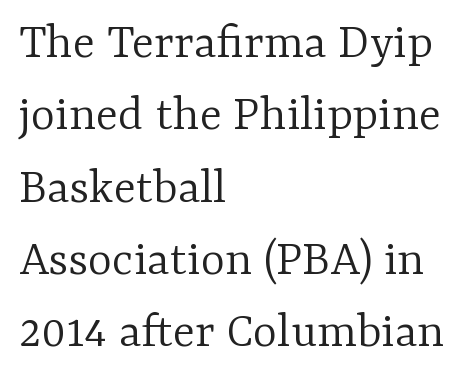
Q: Is the text bold? A: No.
Q: Is the text italic (slanted)? A: No, it is upright.
Q: Is the typeface a serif or a sans-serif typeface? A: Serif.
Q: Is the text underlined? A: No.
Q: How is the paragraph aligned? A: Left-aligned.
Q: Is the spacing between letters normal or unusually wide? A: Normal.
Q: Is the spacing between lines tight, normal or loose? A: Normal.
Q: Width (condensed, normal, or wide)? A: Normal.
Q: Stroke contrast? A: Low.
Q: x-height? A: Medium.
Q: Monospaced? A: No.
